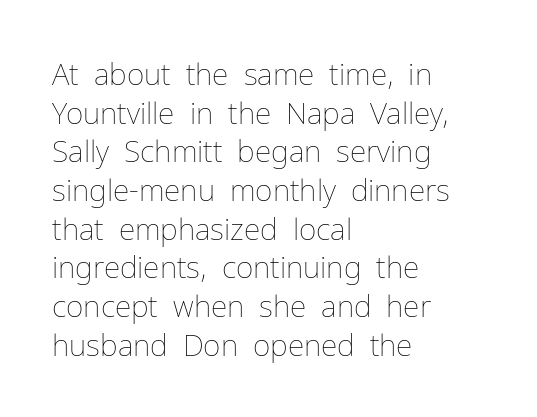
The image shows 30 px thin type, upright; set left-aligned, normal line spacing (1.29x), normal letter spacing, not underlined; low stroke contrast and a medium x-height.
